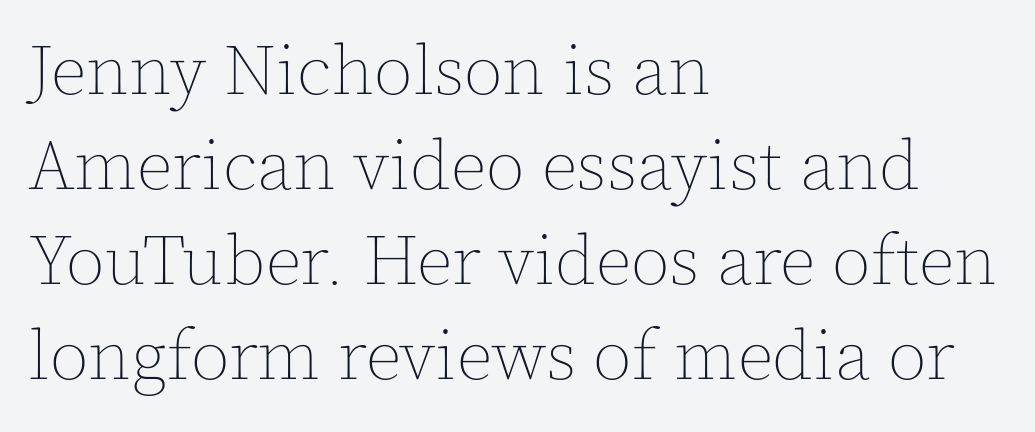
Q: Is the text bold? A: No.
Q: Is the text italic (slanted)? A: No, it is upright.
Q: Is the text underlined? A: No.
Q: How is the paragraph aligned? A: Left-aligned.
Q: Is the spacing between letters normal or unusually wide? A: Normal.
Q: Is the spacing between lines tight, normal or loose? A: Normal.
Q: Width (condensed, normal, or wide)? A: Normal.
Q: x-height? A: Medium.
Q: Monospaced? A: No.
